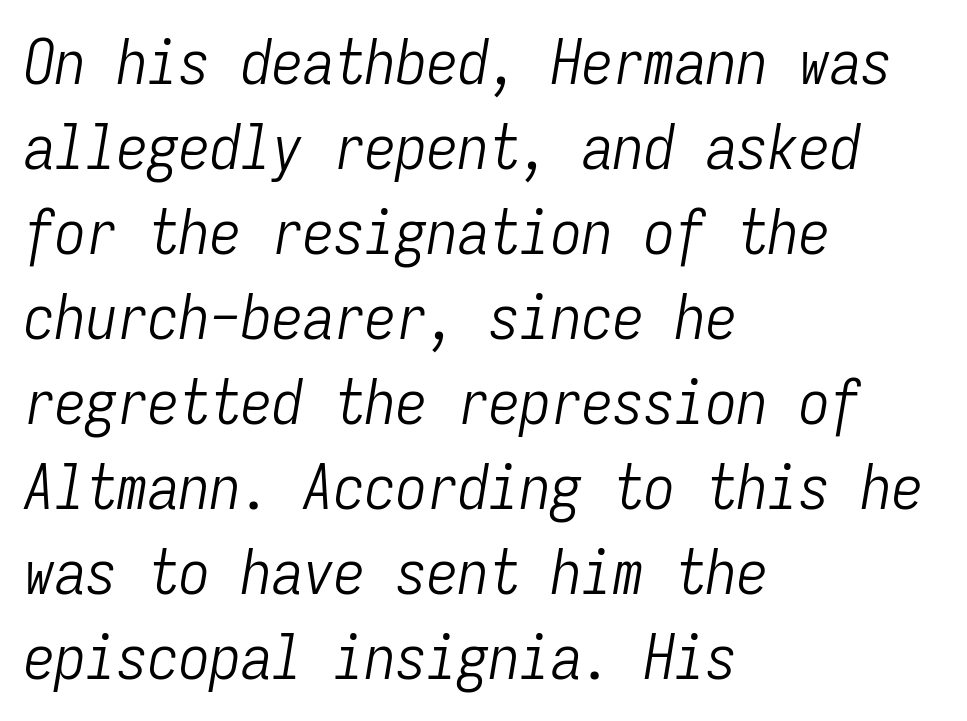
The image shows 62 px light, condensed type, italic (leaning right), monospaced; set left-aligned, normal line spacing (1.37x), normal letter spacing, not underlined; low stroke contrast and a medium x-height.
